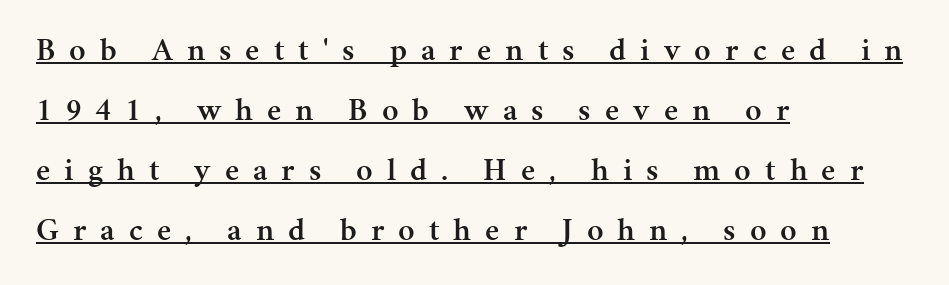
{"serif": "yes", "italic": "no", "bold": "semi", "weight": "semibold", "width": "normal", "stroke_contrast": "medium", "x_height": "medium", "monospaced": "no", "underline": "yes", "align": "left", "line_spacing_ratio": 1.87, "letter_spacing": "wide", "letter_spacing_em": 0.44, "glyph_px": 32}
